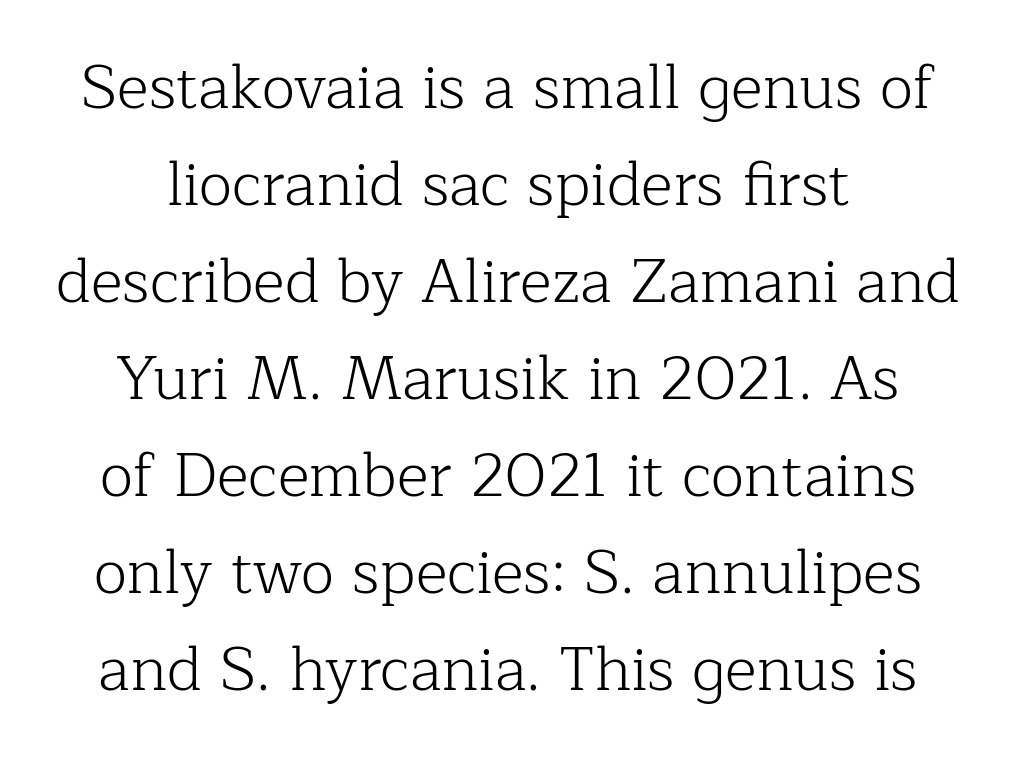
Q: Is the text bold? A: No.
Q: Is the text italic (slanted)? A: No, it is upright.
Q: Is the typeface a serif or a sans-serif typeface? A: Serif.
Q: Is the text underlined? A: No.
Q: How is the paragraph aligned? A: Centered.
Q: Is the spacing between letters normal or unusually wide? A: Normal.
Q: Is the spacing between lines tight, normal or loose? A: Normal.
Q: Width (condensed, normal, or wide)? A: Normal.
Q: Stroke contrast? A: Low.
Q: x-height? A: Medium.
Q: Monospaced? A: No.
